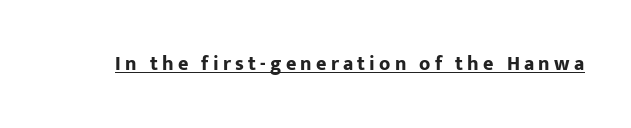
The image shows 20 px bold type, upright; set unusually wide letter spacing (+0.21 em), underlined.
